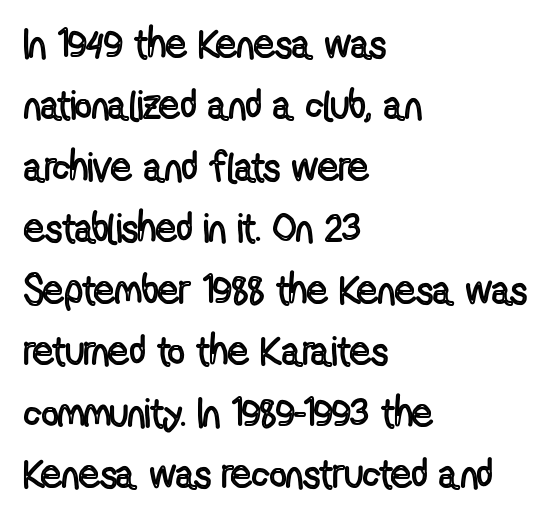
{"italic": "no", "width": "condensed", "x_height": "medium", "monospaced": "no", "underline": "no", "align": "left", "line_spacing": "normal", "line_spacing_ratio": 1.5, "letter_spacing": "normal", "letter_spacing_em": 0.0, "glyph_px": 41}
